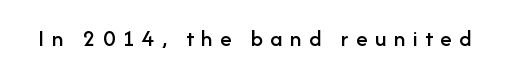
Q: Is the text italic (slanted)? A: No, it is upright.
Q: Is the text underlined? A: No.
Q: Is the spacing between letters normal or unusually wide? A: Unusually wide.
